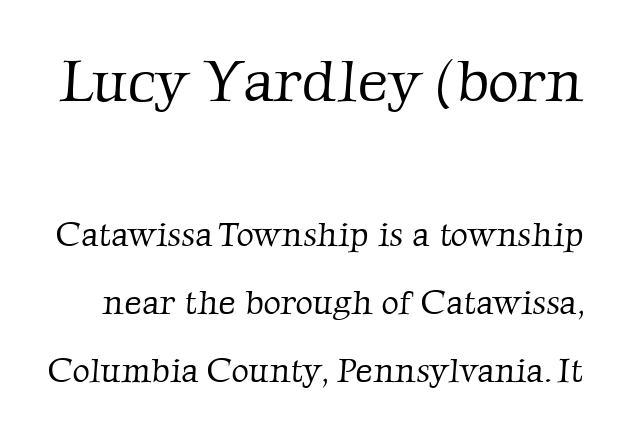
The image shows 60 px light serif type; set loose line spacing (2.01x), normal letter spacing, not underlined; the first (top) block is 1.76x larger; low stroke contrast and a medium x-height.
